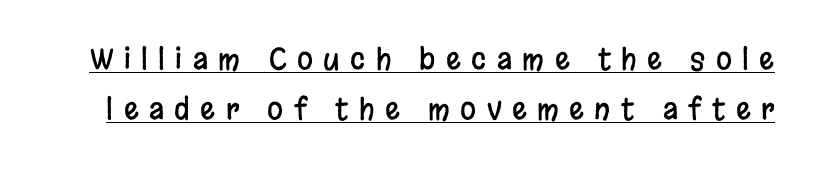
The text was rendered using a sans face with plain stroke endings. Do the characters align in a grid? No, the font is proportional. A roman cut, with each character standing at attention. The rendering inserts visible extra space after every character. A rule runs beneath these lines of type.
